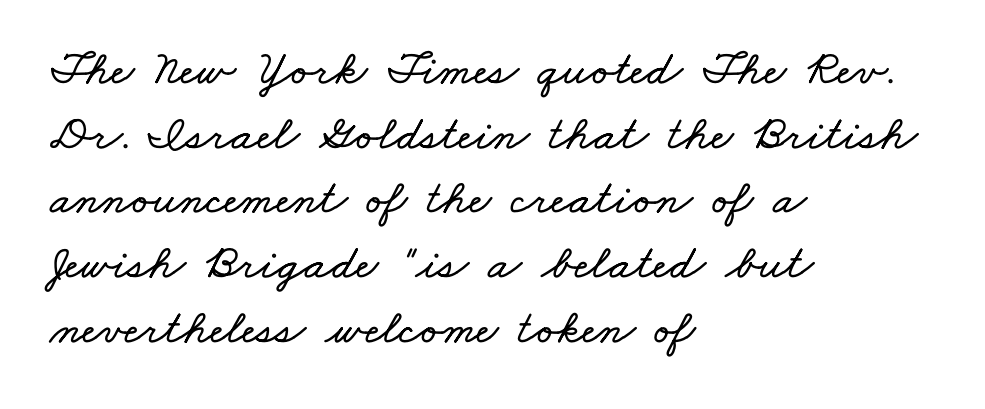
{"width": "wide", "stroke_contrast": "low", "x_height": "small", "monospaced": "no", "underline": "no", "align": "left", "line_spacing": "normal", "line_spacing_ratio": 1.32, "letter_spacing": "normal", "letter_spacing_em": 0.0, "glyph_px": 49}
